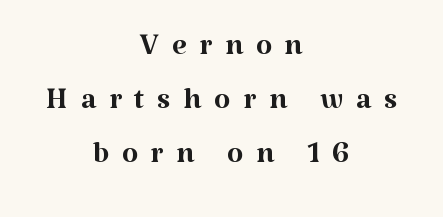
Observe the wide spacing: letters keep a clear distance from each other. Summary of vertical rhythm: regular, with standard interline spacing. Centered paragraph, ragged on both sides. Heaviness? Minimal to ordinary, like unemphasized prose. You could not count columns in this text — the font is proportionally spaced. The space beneath each line is pristine and unruled.
